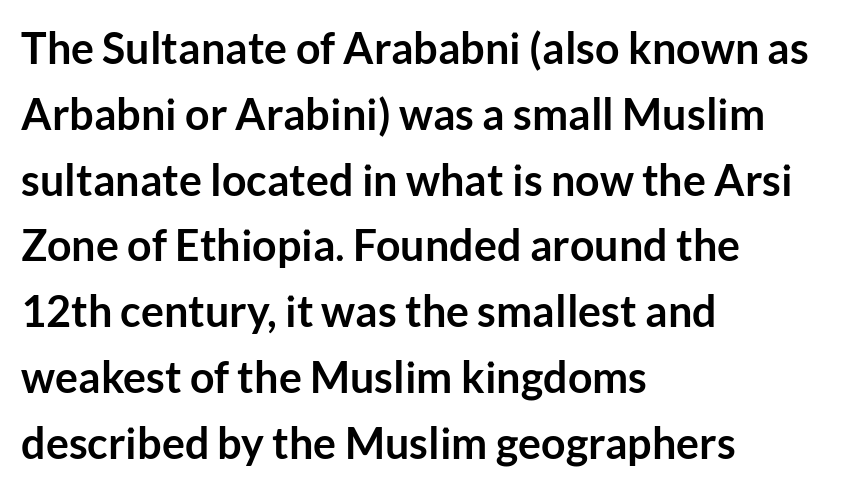
Q: Is the text bold? A: Yes.
Q: Is the text italic (slanted)? A: No, it is upright.
Q: Is the typeface a serif or a sans-serif typeface? A: Sans-serif.
Q: Is the text underlined? A: No.
Q: How is the paragraph aligned? A: Left-aligned.
Q: Is the spacing between letters normal or unusually wide? A: Normal.
Q: Is the spacing between lines tight, normal or loose? A: Normal.
Q: Width (condensed, normal, or wide)? A: Normal.
Q: Stroke contrast? A: Low.
Q: x-height? A: Medium.
Q: Monospaced? A: No.
